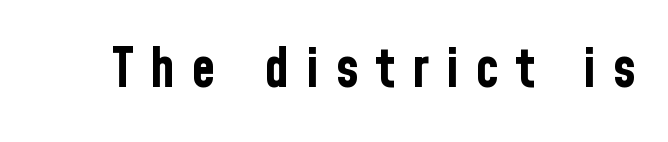
The image shows 55 px bold, condensed sans-serif type, upright; set unusually wide letter spacing (+0.31 em), not underlined; low stroke contrast and a medium x-height.
